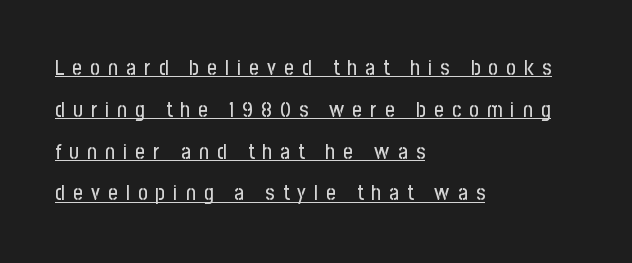
{"italic": "no", "underline": "yes", "align": "left", "line_spacing": "loose", "line_spacing_ratio": 1.99, "letter_spacing": "wide", "letter_spacing_em": 0.39, "glyph_px": 21}
